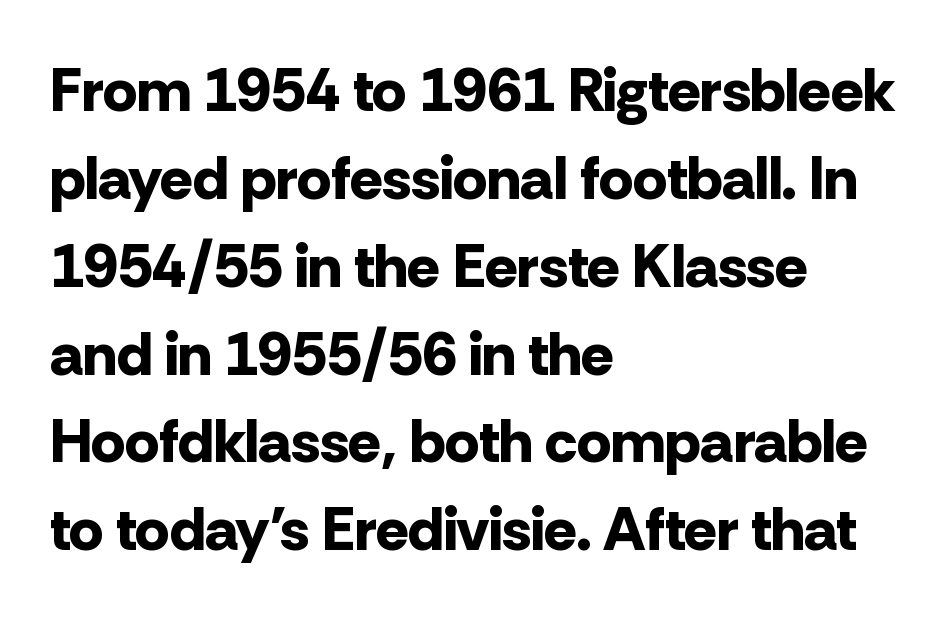
The image shows 61 px bold sans-serif type, upright; set left-aligned, normal line spacing (1.44x), normal letter spacing, not underlined; low stroke contrast and a medium x-height.
